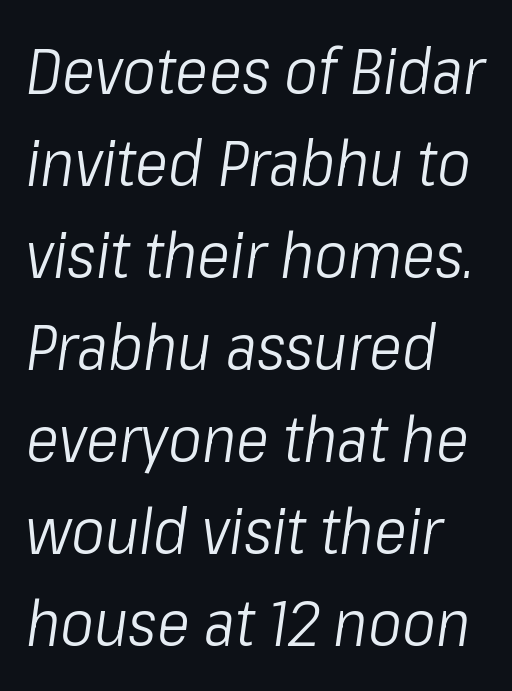
Q: Is the text bold? A: No.
Q: Is the text italic (slanted)? A: Yes, it leans right by about 8 degrees.
Q: Is the text underlined? A: No.
Q: How is the paragraph aligned? A: Left-aligned.
Q: Is the spacing between letters normal or unusually wide? A: Normal.
Q: Is the spacing between lines tight, normal or loose? A: Normal.
Q: Width (condensed, normal, or wide)? A: Condensed.
Q: Stroke contrast? A: Low.
Q: x-height? A: Medium.
Q: Monospaced? A: No.
